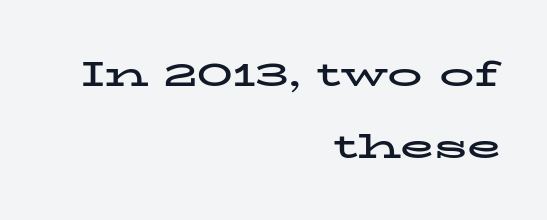
Q: Is the text bold? A: Yes.
Q: Is the text italic (slanted)? A: No, it is upright.
Q: Is the typeface a serif or a sans-serif typeface? A: Serif.
Q: Is the text underlined? A: No.
Q: How is the paragraph aligned? A: Right-aligned.
Q: Is the spacing between letters normal or unusually wide? A: Normal.
Q: Is the spacing between lines tight, normal or loose? A: Loose.
Q: Width (condensed, normal, or wide)? A: Wide.
Q: Stroke contrast? A: Low.
Q: x-height? A: Medium.
Q: Monospaced? A: No.
